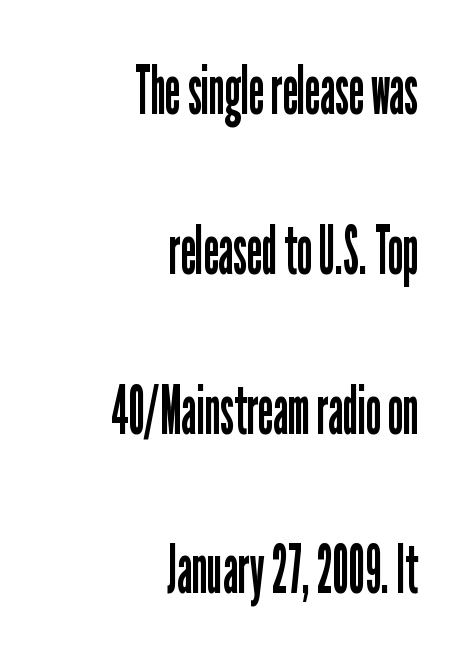
Q: Is the text bold? A: No.
Q: Is the text italic (slanted)? A: No, it is upright.
Q: Is the typeface a serif or a sans-serif typeface? A: Sans-serif.
Q: Is the text underlined? A: No.
Q: How is the paragraph aligned? A: Right-aligned.
Q: Is the spacing between letters normal or unusually wide? A: Normal.
Q: Is the spacing between lines tight, normal or loose? A: Loose.
Q: Width (condensed, normal, or wide)? A: Condensed.
Q: Stroke contrast? A: Low.
Q: x-height? A: Medium.
Q: Monospaced? A: No.
